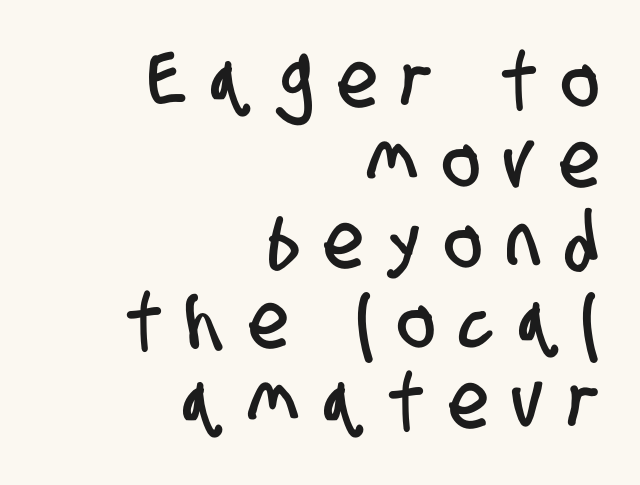
Q: Is the typeface a serif or a sans-serif typeface? A: Sans-serif.
Q: Is the text underlined? A: No.
Q: How is the paragraph aligned? A: Right-aligned.
Q: Is the spacing between letters normal or unusually wide? A: Unusually wide.
Q: Is the spacing between lines tight, normal or loose? A: Tight.
Q: Width (condensed, normal, or wide)? A: Condensed.
Q: Stroke contrast? A: Low.
Q: x-height? A: Large.
Q: Monospaced? A: No.
